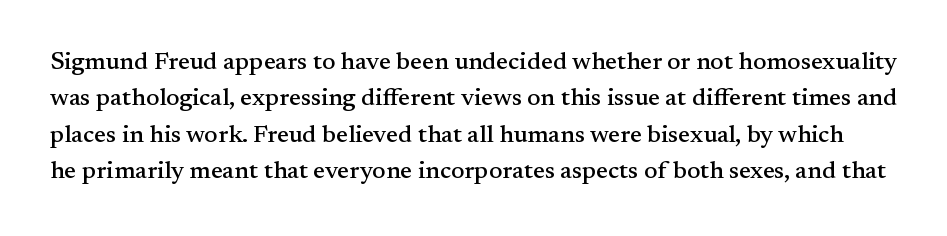
The rendering keeps characters at their native spacing. The typography opts for an upright posture over an oblique one. Honestly, there is no underline to notice here at all. Successive baselines arrive at the customary interval.
